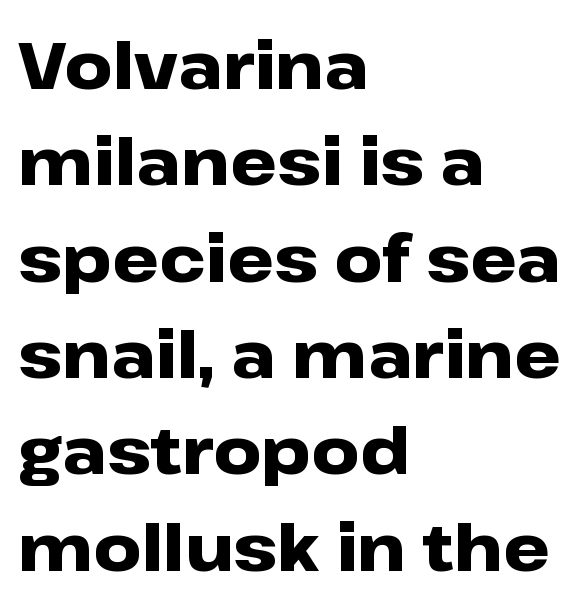
Q: Is the text bold? A: Yes.
Q: Is the text italic (slanted)? A: No, it is upright.
Q: Is the typeface a serif or a sans-serif typeface? A: Sans-serif.
Q: Is the text underlined? A: No.
Q: How is the paragraph aligned? A: Left-aligned.
Q: Is the spacing between letters normal or unusually wide? A: Normal.
Q: Is the spacing between lines tight, normal or loose? A: Normal.
Q: Width (condensed, normal, or wide)? A: Wide.
Q: Stroke contrast? A: Low.
Q: x-height? A: Medium.
Q: Monospaced? A: No.
